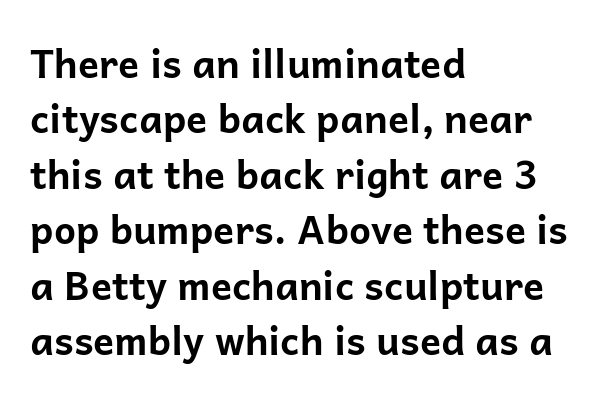
Is the type bold? Yes — the strokes are clearly thick and heavy. The rendering uses a moderate line-height, typical for paragraphs. The axis of the letterforms is exactly vertical. The area under the type is left untouched. A classic flush-left, rag-right setting is used for this passage.
